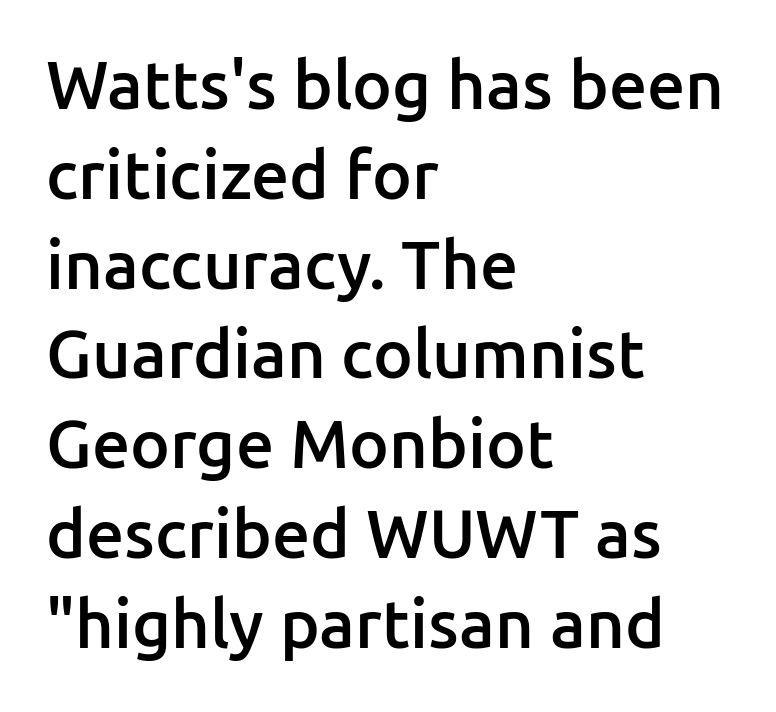
Q: Is the text bold? A: Semi-bold.
Q: Is the text italic (slanted)? A: No, it is upright.
Q: Is the typeface a serif or a sans-serif typeface? A: Sans-serif.
Q: Is the text underlined? A: No.
Q: How is the paragraph aligned? A: Left-aligned.
Q: Is the spacing between letters normal or unusually wide? A: Normal.
Q: Is the spacing between lines tight, normal or loose? A: Normal.
Q: Width (condensed, normal, or wide)? A: Normal.
Q: Stroke contrast? A: Low.
Q: x-height? A: Medium.
Q: Monospaced? A: No.
